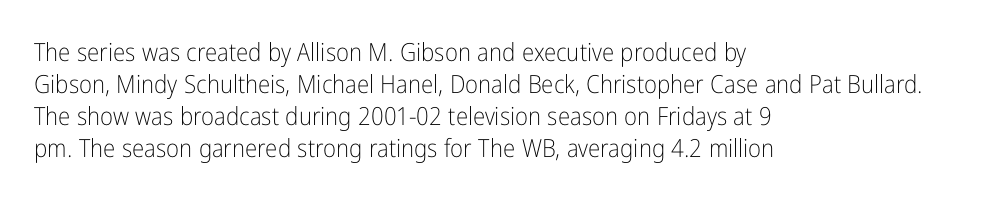
{"italic": "no", "bold": "no", "underline": "no", "align": "left", "line_spacing": "normal", "line_spacing_ratio": 1.28, "letter_spacing": "normal", "letter_spacing_em": 0.0, "glyph_px": 25}
